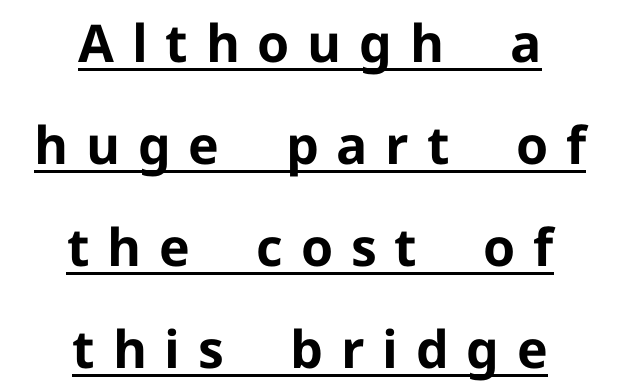
{"serif": "no", "italic": "no", "bold": "yes", "weight": "bold", "width": "normal", "stroke_contrast": "low", "x_height": "medium", "monospaced": "no", "underline": "yes", "align": "center", "line_spacing": "loose", "line_spacing_ratio": 1.96, "letter_spacing": "wide", "letter_spacing_em": 0.34, "glyph_px": 52}
